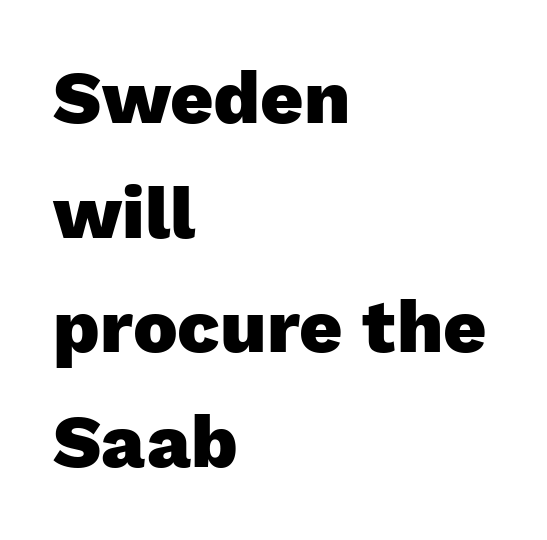
Q: Is the text bold? A: Yes.
Q: Is the text italic (slanted)? A: No, it is upright.
Q: Is the typeface a serif or a sans-serif typeface? A: Sans-serif.
Q: Is the text underlined? A: No.
Q: How is the paragraph aligned? A: Left-aligned.
Q: Is the spacing between letters normal or unusually wide? A: Normal.
Q: Is the spacing between lines tight, normal or loose? A: Normal.
Q: Width (condensed, normal, or wide)? A: Normal.
Q: Stroke contrast? A: Low.
Q: x-height? A: Medium.
Q: Monospaced? A: No.
